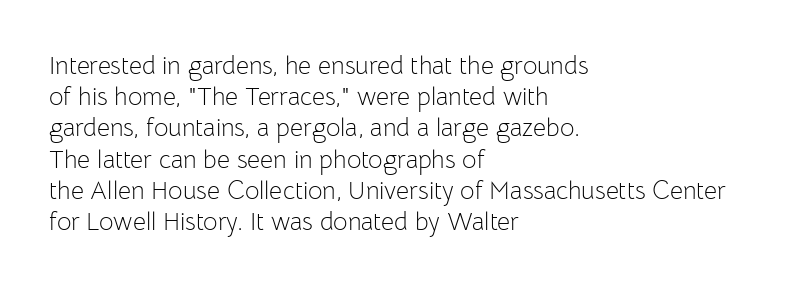
{"italic": "no", "bold": "no", "underline": "no", "align": "left", "line_spacing": "normal", "line_spacing_ratio": 1.25, "letter_spacing": "normal", "letter_spacing_em": 0.0, "glyph_px": 25}
